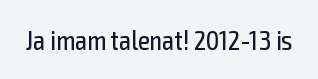
Q: Is the text bold? A: No.
Q: Is the text italic (slanted)? A: No, it is upright.
Q: Is the text underlined? A: No.
Q: Is the spacing between letters normal or unusually wide? A: Normal.
